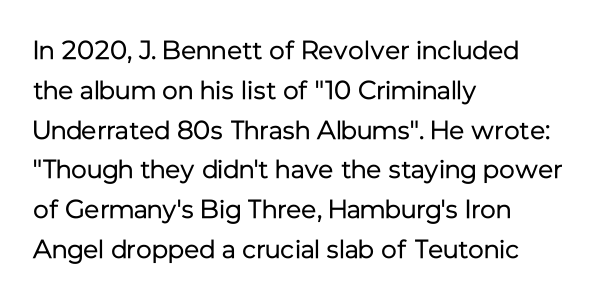
Q: Is the text bold? A: No.
Q: Is the text italic (slanted)? A: No, it is upright.
Q: Is the text underlined? A: No.
Q: How is the paragraph aligned? A: Left-aligned.
Q: Is the spacing between letters normal or unusually wide? A: Normal.
Q: Is the spacing between lines tight, normal or loose? A: Normal.
